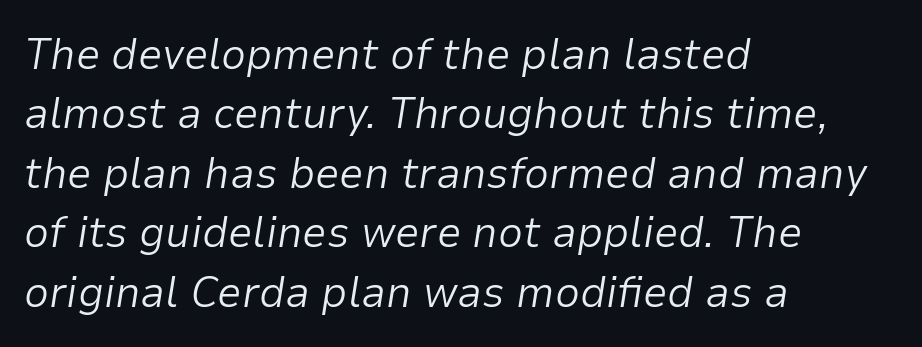
Character widths vary here, with narrow letters taking less room than wide ones. The setting favours the left margin, as ordinary paragraphs usually do. Honestly, there is no underline to notice here at all. The typeface has the unassuming heft of standard copy or less. Slant detected: the letters are inclined.
